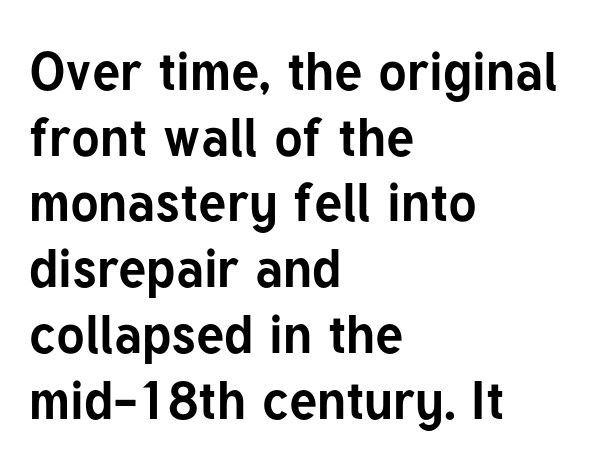
Strokes here are thick enough to call this a true bold. Tracking value appears to be zero — textbook default spacing. Ordinary non-slanted type is in use. Note: no serifs on the glyphs.
